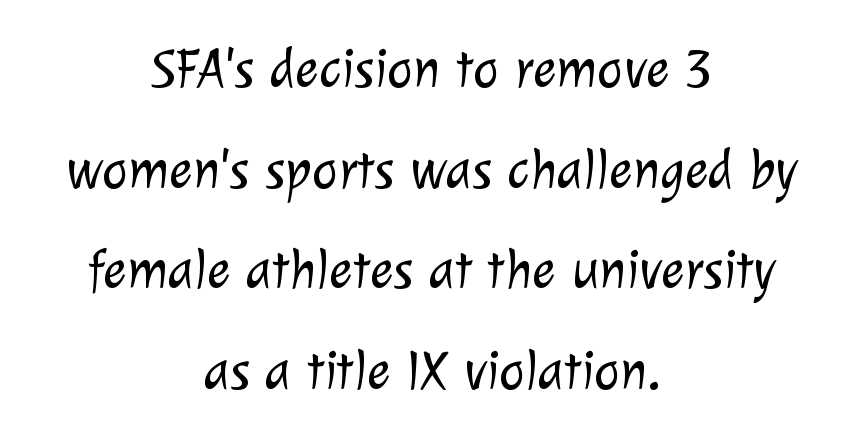
The image shows 55 px light sans-serif type; set centered, line spacing 1.83x, normal letter spacing, not underlined; low stroke contrast and a medium x-height.
